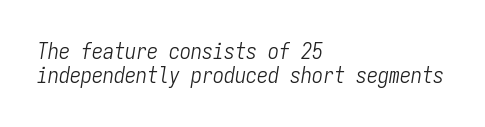
A typesetter would mark this as italic. Layout note: lines flush left. Weight: regular or lighter. The passage shown has conventional tracking throughout. Descenders hang freely into open space.
